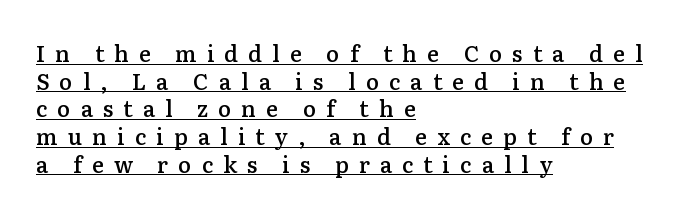
{"italic": "no", "bold": "semi", "underline": "yes", "align": "left", "line_spacing": "normal", "line_spacing_ratio": 1.26, "letter_spacing": "wide", "letter_spacing_em": 0.46, "glyph_px": 22}
